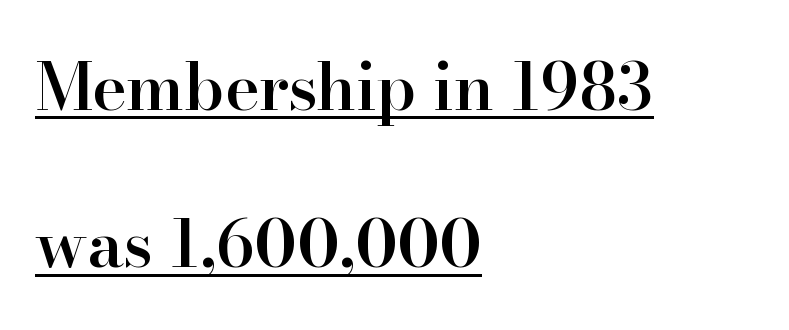
Q: Is the text bold? A: Semi-bold.
Q: Is the text italic (slanted)? A: No, it is upright.
Q: Is the typeface a serif or a sans-serif typeface? A: Serif.
Q: Is the text underlined? A: Yes.
Q: How is the paragraph aligned? A: Left-aligned.
Q: Is the spacing between letters normal or unusually wide? A: Normal.
Q: Is the spacing between lines tight, normal or loose? A: Loose.
Q: Width (condensed, normal, or wide)? A: Normal.
Q: Stroke contrast? A: High.
Q: x-height? A: Small.
Q: Monospaced? A: No.
